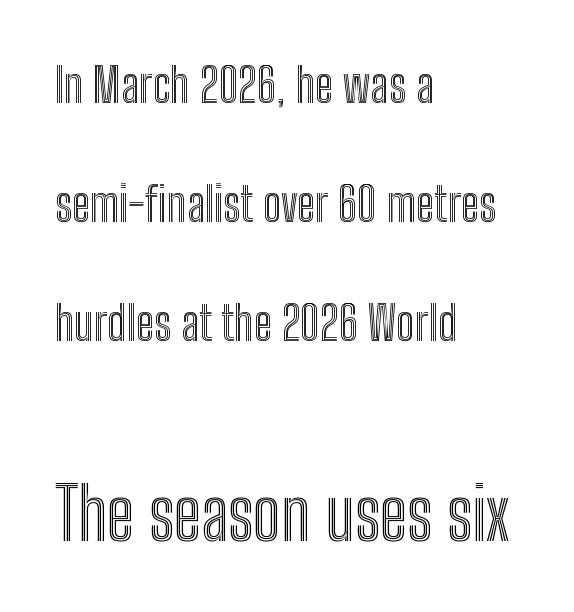
The rendering anchors every line to the left-hand side. Successive baselines arrive slowly, with a big drop between each. Tall strokes in this sample are plumb rather than angled. Spacing verdict: proportional, widths tailored to each character. The passage shown is not underscored anywhere.
